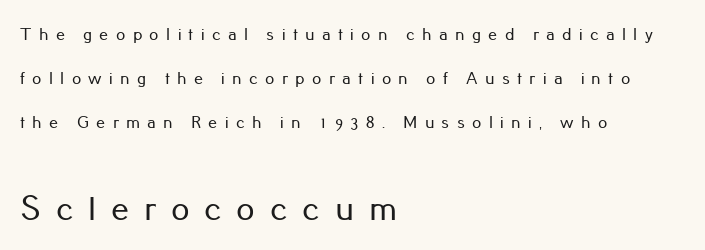
Q: Is the text italic (slanted)? A: No, it is upright.
Q: Is the typeface a serif or a sans-serif typeface? A: Sans-serif.
Q: Is the text underlined? A: No.
Q: How is the paragraph aligned? A: Left-aligned.
Q: Is the spacing between letters normal or unusually wide? A: Unusually wide.
Q: Is the spacing between lines tight, normal or loose? A: Loose.
Q: Which block of text is set in a larger size, the first (top) or the second (bottom)? A: The second (bottom) one.
Q: Width (condensed, normal, or wide)? A: Normal.
Q: Stroke contrast? A: Low.
Q: x-height? A: Small.
Q: Monospaced? A: No.
